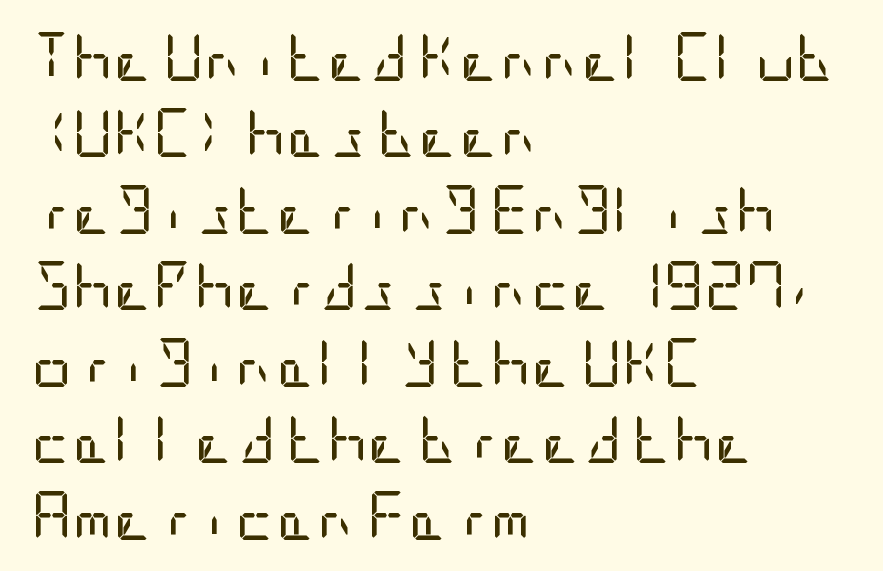
A light-to-regular cut is what we see here. The characters display no serif detailing; their extremities are plain. In terms of letterspacing, this is plain default setting. What's the leading like? Ordinary, nothing unusual. Quick note: not italic, upright. Beneath every word, the page is bare.
